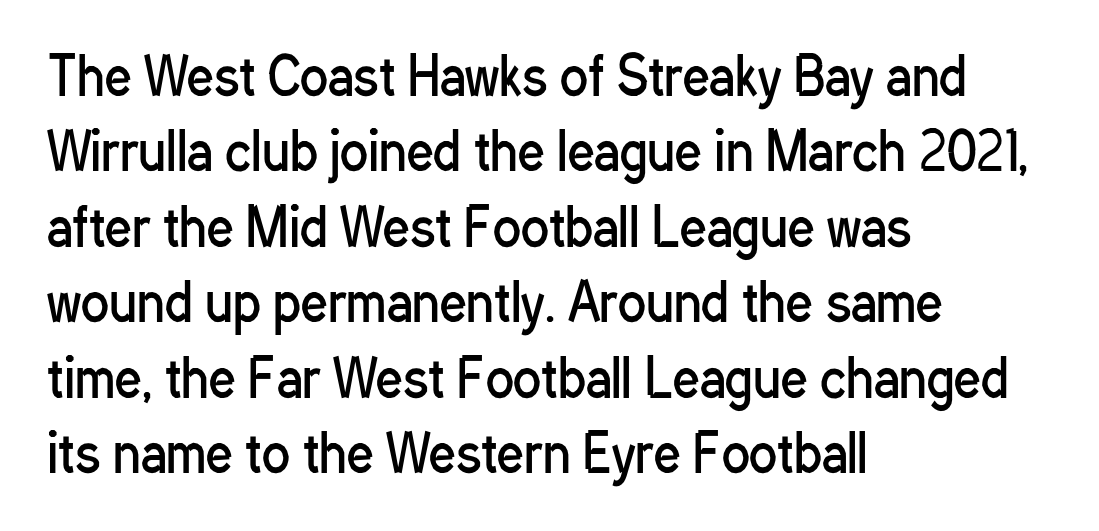
The image shows 52 px regular-weight, condensed sans-serif type, upright; set left-aligned, normal line spacing (1.45x), normal letter spacing, not underlined; low stroke contrast and a medium x-height.
